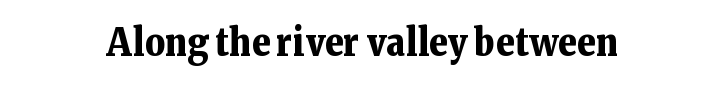
{"serif": "yes", "italic": "no", "bold": "yes", "weight": "bold", "width": "normal", "stroke_contrast": "low", "x_height": "medium", "monospaced": "no", "underline": "no", "align": "center", "letter_spacing": "normal", "letter_spacing_em": 0.0, "glyph_px": 38}
